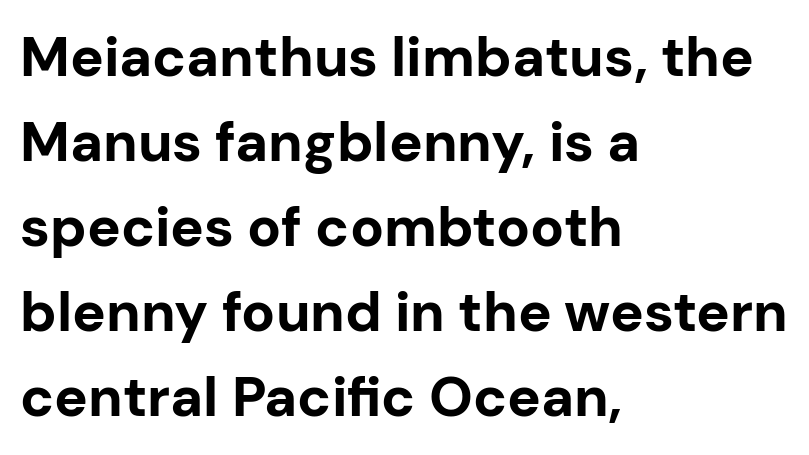
The strip under each line holds only bare page. Default kerning and tracking; the words read as compact shapes. Upright lettering throughout. I'd call this a sans setting — the letters go barefoot. The passage shown is emphatically bold.
